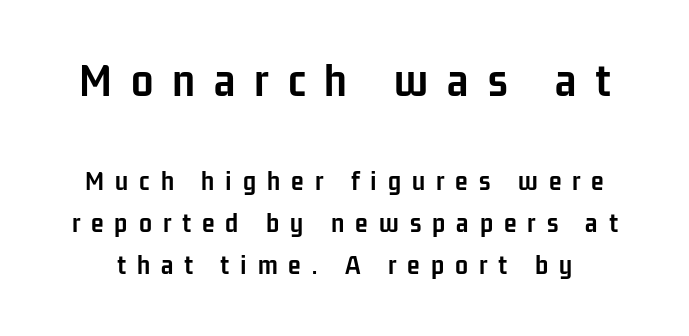
Q: Is the text bold? A: Yes.
Q: Is the text italic (slanted)? A: No, it is upright.
Q: Is the typeface a serif or a sans-serif typeface? A: Sans-serif.
Q: Is the text underlined? A: No.
Q: Is the spacing between letters normal or unusually wide? A: Unusually wide.
Q: Is the spacing between lines tight, normal or loose? A: Normal.
Q: Which block of text is set in a larger size, the first (top) or the second (bottom)? A: The first (top) one.
Q: Width (condensed, normal, or wide)? A: Condensed.
Q: Stroke contrast? A: Low.
Q: x-height? A: Medium.
Q: Monospaced? A: No.
